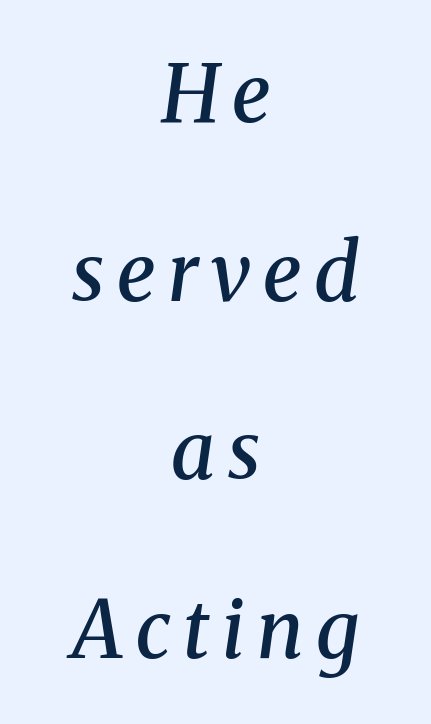
The image shows 79 px semibold serif type, italic (leaning right); set centered, loose line spacing (2.26x), not underlined; medium stroke contrast and a medium x-height.
